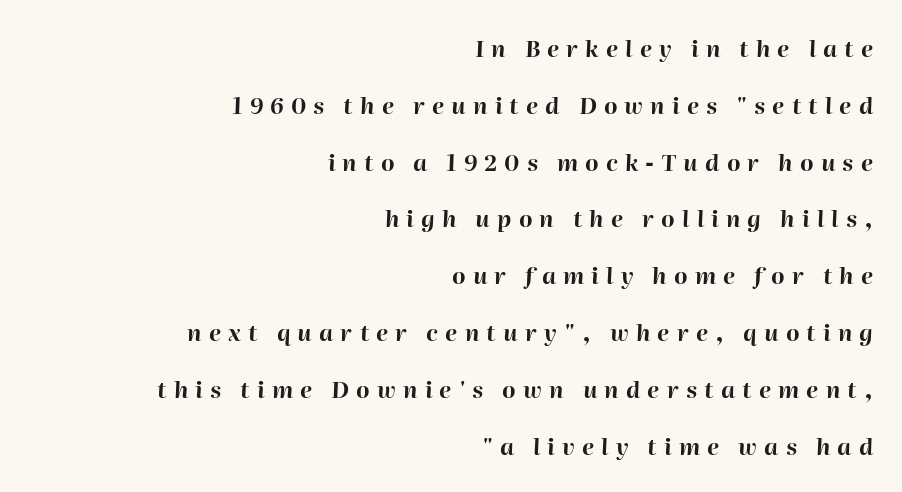
{"italic": "yes", "lean": "right", "slant_degrees": 2, "bold": "yes", "underline": "no", "align": "right", "line_spacing": "loose", "line_spacing_ratio": 2.47, "letter_spacing": "wide", "letter_spacing_em": 0.31, "glyph_px": 23}
